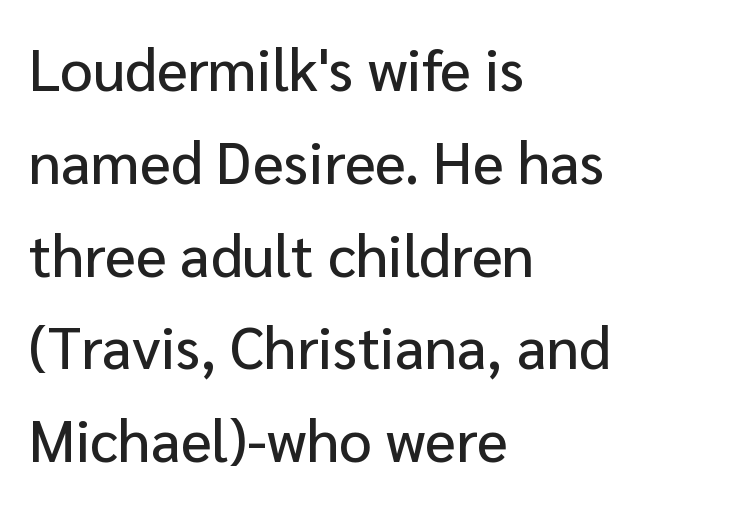
The image shows 58 px sans-serif type, upright; set left-aligned, normal line spacing (1.6x), normal letter spacing, not underlined; low stroke contrast and a medium x-height.
